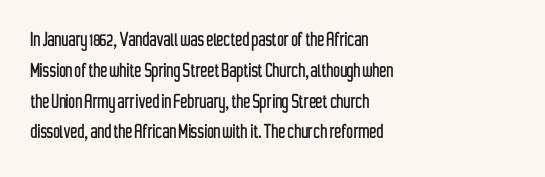
Q: Is the text italic (slanted)? A: No, it is upright.
Q: Is the text underlined? A: No.
Q: How is the paragraph aligned? A: Left-aligned.
Q: Is the spacing between letters normal or unusually wide? A: Normal.
Q: Is the spacing between lines tight, normal or loose? A: Normal.
